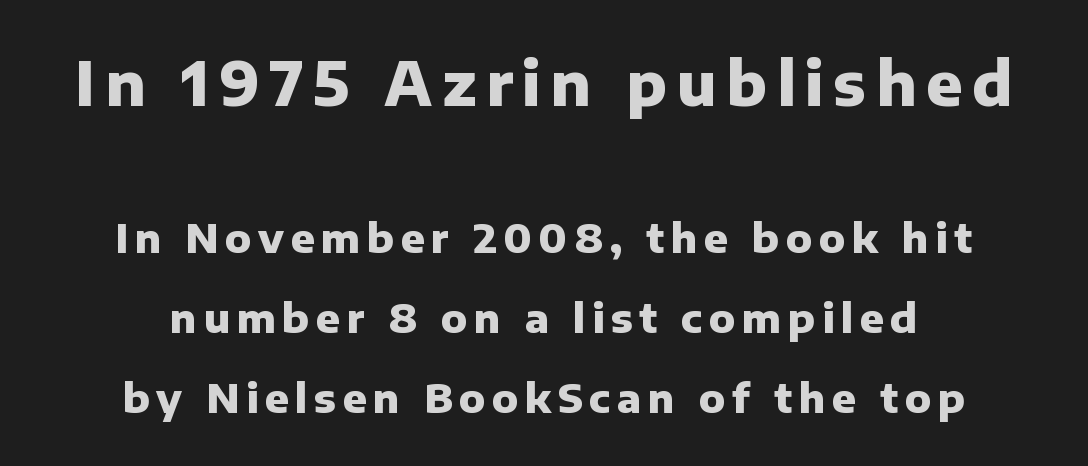
The image shows 60 px heavy sans-serif type, upright; set centered, loose line spacing (1.99x), not underlined; the first (top) block is 1.5x larger; low stroke contrast and a medium x-height.
